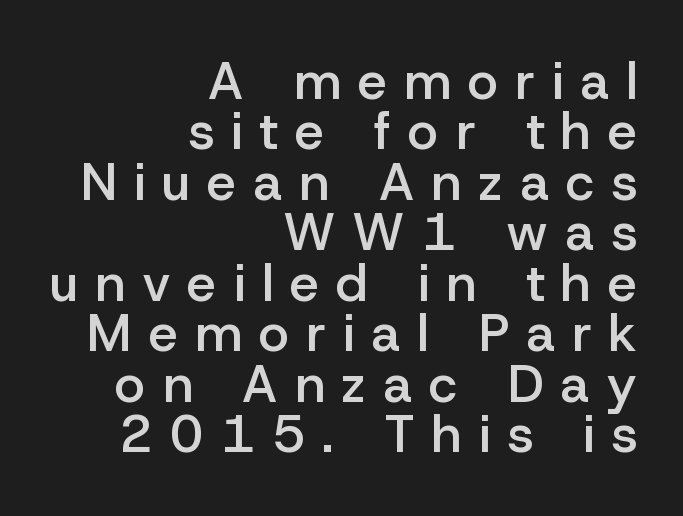
{"serif": "no", "italic": "no", "bold": "semi", "weight": "semibold", "width": "normal", "stroke_contrast": "low", "x_height": "medium", "monospaced": "no", "underline": "no", "align": "right", "line_spacing": "tight", "line_spacing_ratio": 0.97, "letter_spacing": "wide", "letter_spacing_em": 0.33, "glyph_px": 52}
